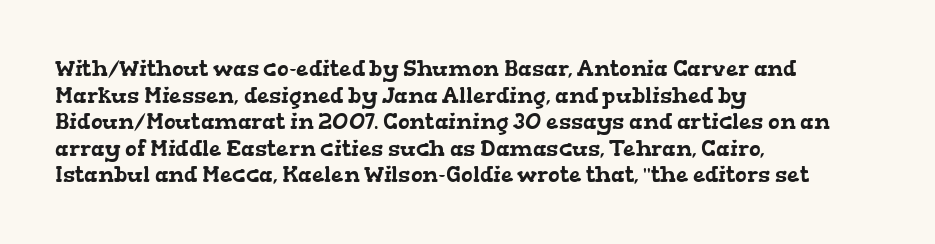
The image shows 22 px text type; set left-aligned, line spacing 1.21x, normal letter spacing, not underlined.
